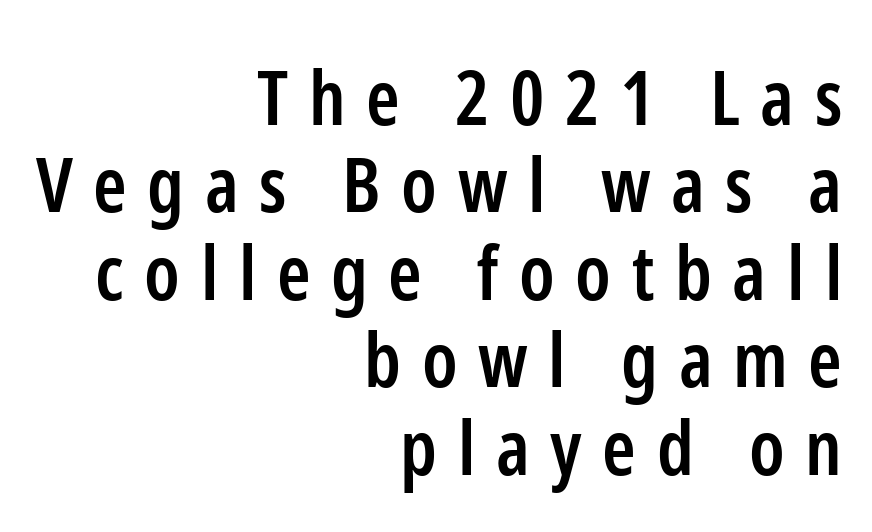
{"serif": "no", "italic": "no", "bold": "semi", "weight": "semibold", "width": "condensed", "stroke_contrast": "low", "x_height": "medium", "monospaced": "no", "underline": "no", "align": "right", "line_spacing": "tight", "line_spacing_ratio": 1.15, "letter_spacing": "wide", "letter_spacing_em": 0.27, "glyph_px": 76}
